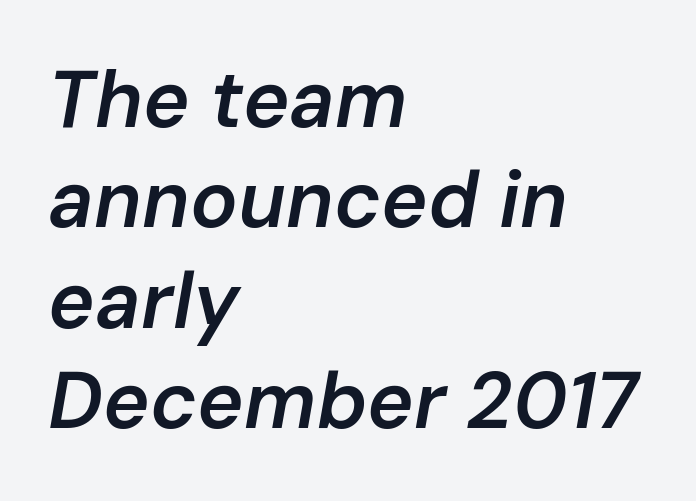
Q: Is the text bold? A: Semi-bold.
Q: Is the text italic (slanted)? A: Yes, it leans right by about 10 degrees.
Q: Is the text underlined? A: No.
Q: How is the paragraph aligned? A: Left-aligned.
Q: Is the spacing between letters normal or unusually wide? A: Normal.
Q: Is the spacing between lines tight, normal or loose? A: Normal.
Q: Width (condensed, normal, or wide)? A: Normal.
Q: Stroke contrast? A: Low.
Q: x-height? A: Medium.
Q: Monospaced? A: No.
